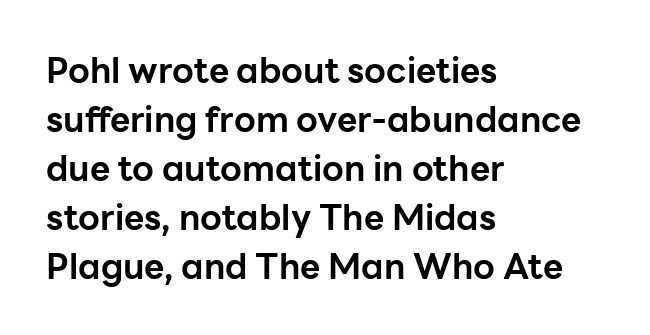
Q: Is the text bold? A: Yes.
Q: Is the text italic (slanted)? A: No, it is upright.
Q: Is the typeface a serif or a sans-serif typeface? A: Sans-serif.
Q: Is the text underlined? A: No.
Q: How is the paragraph aligned? A: Left-aligned.
Q: Is the spacing between letters normal or unusually wide? A: Normal.
Q: Is the spacing between lines tight, normal or loose? A: Normal.
Q: Width (condensed, normal, or wide)? A: Normal.
Q: Stroke contrast? A: Low.
Q: x-height? A: Medium.
Q: Monospaced? A: No.
